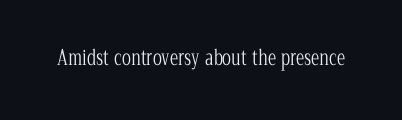
{"italic": "no", "bold": "no", "underline": "no", "letter_spacing": "normal", "letter_spacing_em": 0.0, "glyph_px": 21}
